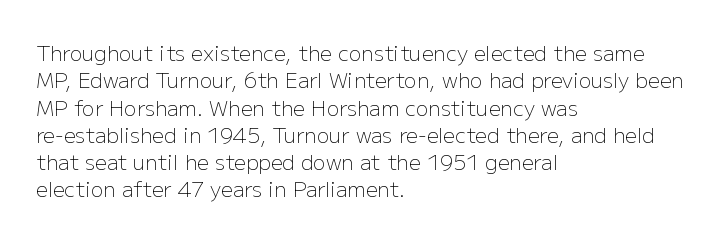
The image shows 21 px text type, upright; set left-aligned, normal line spacing (1.3x), normal letter spacing, not underlined.
